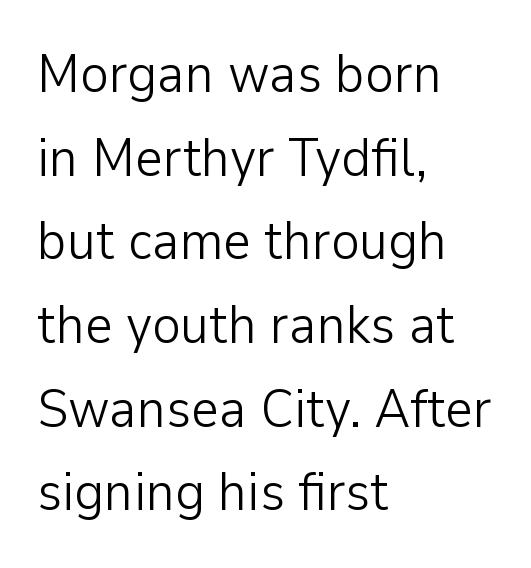
The image shows 54 px light sans-serif type, upright; set left-aligned, normal line spacing (1.55x), normal letter spacing, not underlined; low stroke contrast and a medium x-height.
